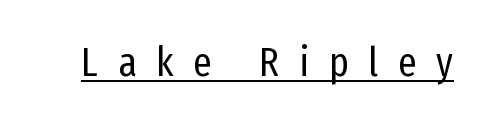
The image shows 41 px regular-weight, condensed sans-serif type, upright; set unusually wide letter spacing (+0.48 em), underlined; low stroke contrast and a medium x-height.
